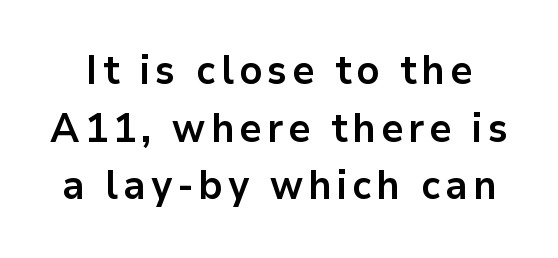
Characters remain perfectly vertical along every line. Is this a fixed-width face? No — the glyphs have proportional, varying widths. Bare-footed words on every line. Honestly, the row spacing looks completely unremarkable. Each letter's strokes conclude bluntly, with no projecting serifs.
